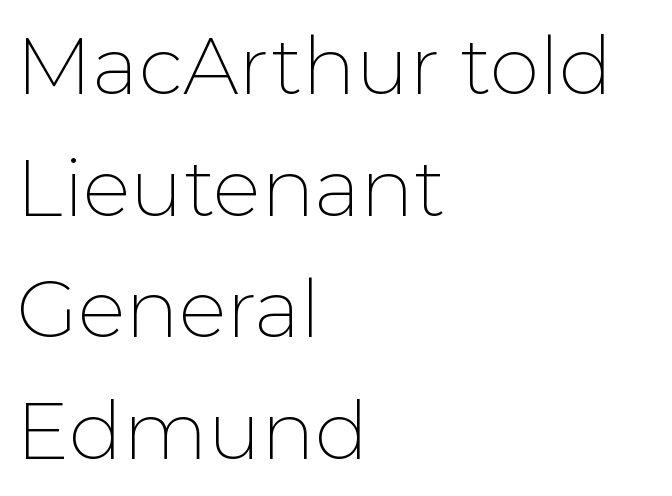
{"serif": "no", "italic": "no", "bold": "no", "weight": "thin", "width": "normal", "stroke_contrast": "low", "x_height": "medium", "monospaced": "no", "underline": "no", "align": "left", "line_spacing": "normal", "line_spacing_ratio": 1.52, "letter_spacing": "normal", "letter_spacing_em": 0.0, "glyph_px": 80}
